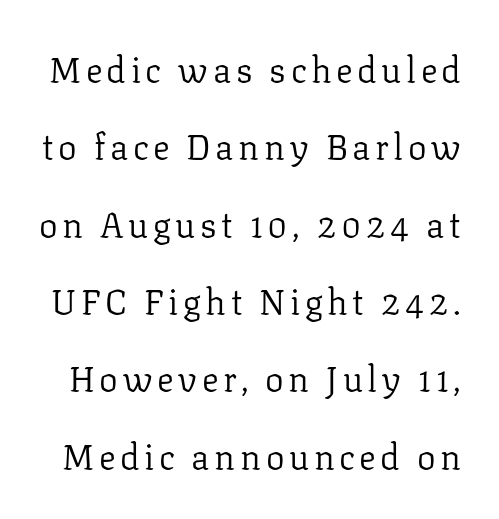
These lines were composed using upright roman letters. Examine the stroke ends and you'll spot serifs. Spacing verdict: proportional, widths tailored to each character. A typesetter would call this leading open, well beyond the default. The typeface has the unassuming heft of standard copy or less. The specimen omits any rule beneath the text block's lines.
